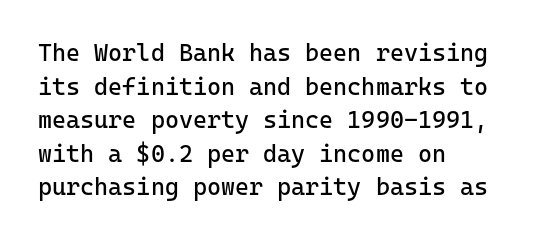
Does the copy run flush right? No — it runs flush left. Does extra space separate the letters? No, they use regular spacing. The letters look calm and open, with moderate or lighter stems. Beneath every word, the page is bare. Normally led — the rows are evenly, conventionally spaced.
